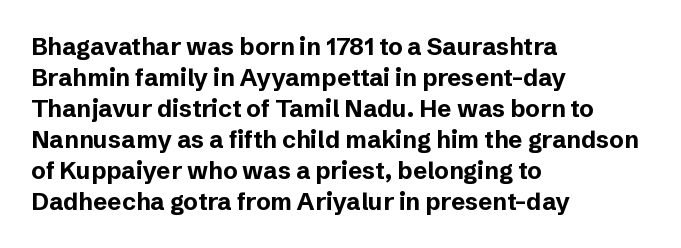
{"italic": "no", "bold": "yes", "underline": "no", "align": "left", "line_spacing": "normal", "line_spacing_ratio": 1.29, "letter_spacing": "normal", "letter_spacing_em": 0.0, "glyph_px": 24}
